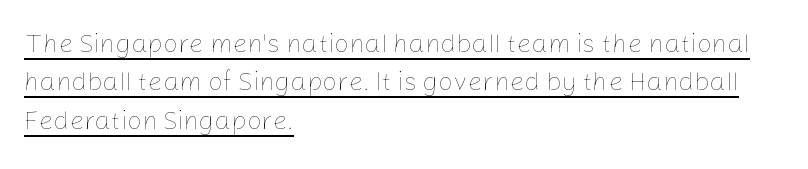
A roman cut, with each character standing at attention. The tracking reads as untouched default to a designer's eye. Reading down the column, the eye jumps a familiar distance to each next line. One-word summary of the alignment: left. No extra ink here — the face is not bold. Decoration check: the copy is underlined.
